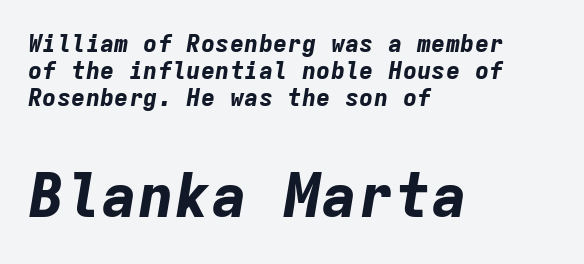
Q: Is the text bold? A: Yes.
Q: Is the text italic (slanted)? A: Yes, it leans right by about 9 degrees.
Q: Is the text underlined? A: No.
Q: How is the paragraph aligned? A: Left-aligned.
Q: Is the spacing between letters normal or unusually wide? A: Normal.
Q: Is the spacing between lines tight, normal or loose? A: Tight.
Q: Which block of text is set in a larger size, the first (top) or the second (bottom)? A: The second (bottom) one.
Q: Width (condensed, normal, or wide)? A: Normal.
Q: Stroke contrast? A: Low.
Q: x-height? A: Medium.
Q: Monospaced? A: Yes.
